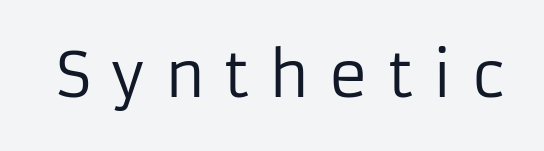
The image shows 61 px regular-weight sans-serif type, upright; set unusually wide letter spacing (+0.31 em), not underlined; low stroke contrast and a medium x-height.
